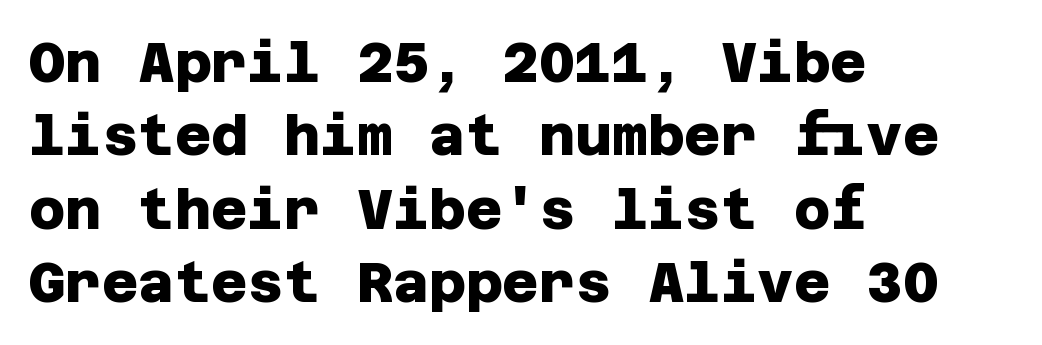
The image shows 56 px heavy sans-serif type; set left-aligned, normal line spacing (1.31x), normal letter spacing, not underlined; low stroke contrast and a large x-height.
